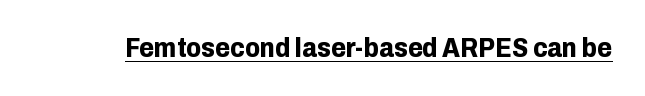
{"italic": "no", "bold": "yes", "underline": "yes", "letter_spacing": "normal", "letter_spacing_em": 0.0, "glyph_px": 27}
